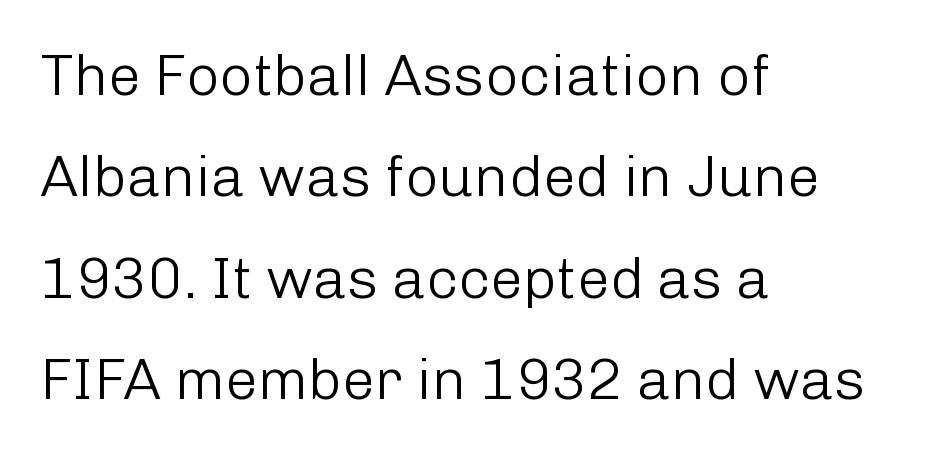
Q: Is the text bold? A: No.
Q: Is the text italic (slanted)? A: No, it is upright.
Q: Is the typeface a serif or a sans-serif typeface? A: Sans-serif.
Q: Is the text underlined? A: No.
Q: How is the paragraph aligned? A: Left-aligned.
Q: Is the spacing between letters normal or unusually wide? A: Normal.
Q: Width (condensed, normal, or wide)? A: Normal.
Q: Stroke contrast? A: Low.
Q: x-height? A: Medium.
Q: Monospaced? A: No.
